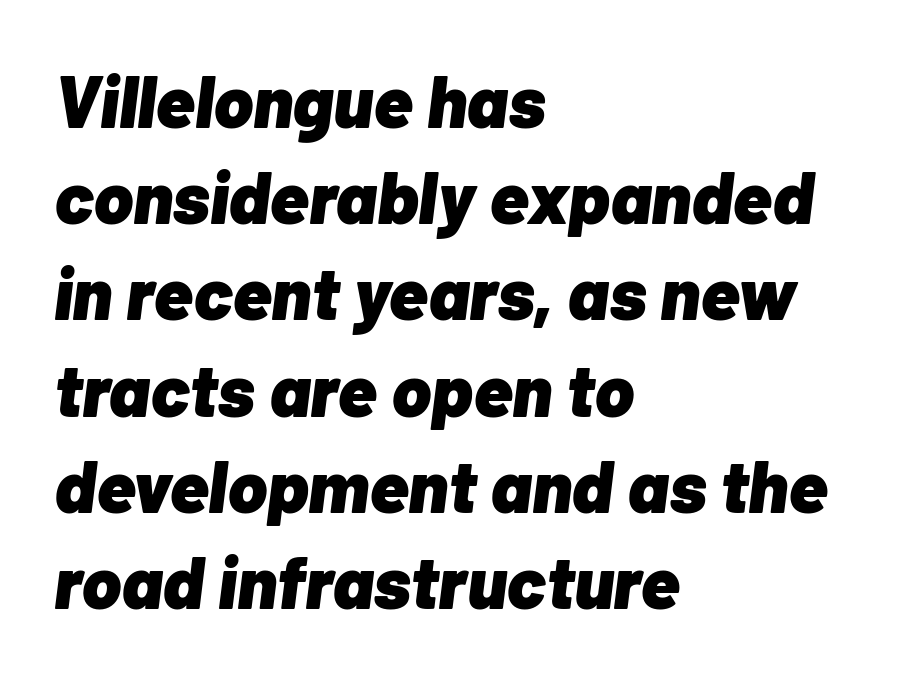
Q: Is the text bold? A: Yes.
Q: Is the text italic (slanted)? A: Yes, it leans right by about 7 degrees.
Q: Is the text underlined? A: No.
Q: How is the paragraph aligned? A: Left-aligned.
Q: Is the spacing between letters normal or unusually wide? A: Normal.
Q: Is the spacing between lines tight, normal or loose? A: Normal.
Q: Width (condensed, normal, or wide)? A: Normal.
Q: Stroke contrast? A: Low.
Q: x-height? A: Medium.
Q: Monospaced? A: No.
